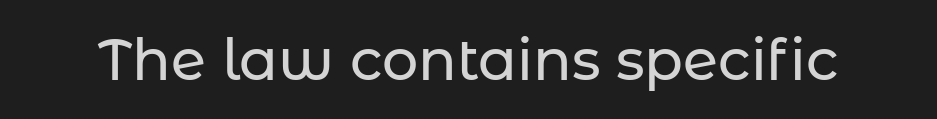
The letters advance in unequal steps, a hallmark of proportional type. The characters display no serif detailing; their extremities are plain. Ascenders rise straight up at ninety degrees. In terms of letterspacing, this is plain default setting. Decoration check: the copy has no underline.
